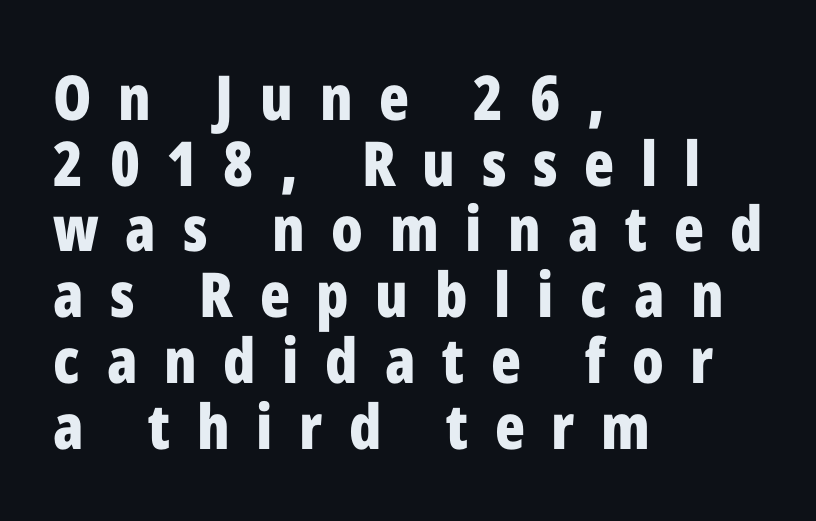
Thick stems and heavy bowls — unmistakably bold. Unlike a traditional serif, this face leaves its strokes unadorned. The type sits square on the baseline with zero lean. Look at the tracking — it's clearly loosened, letters drifting apart. The passage shown is typed in a proportional face where columns would drift.
